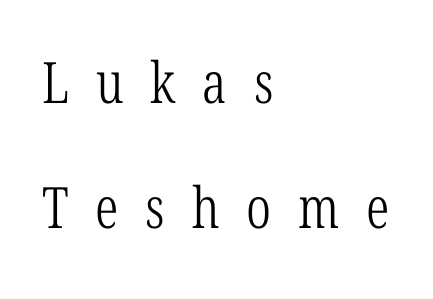
Short note: letters widely spaced. Character widths vary here, with narrow letters taking less room than wide ones. The paragraph has a hard left edge and a soft right edge. Stem width sits at or under what a default text font uses.
